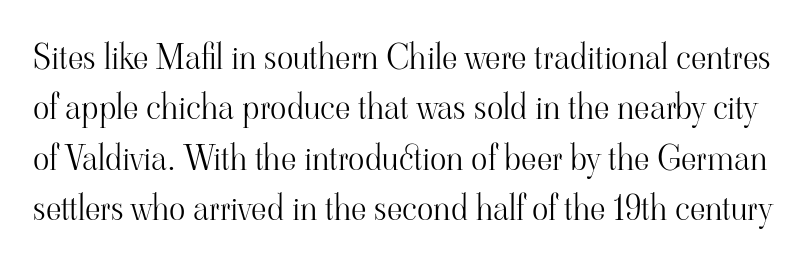
Q: Is the text bold? A: No.
Q: Is the text italic (slanted)? A: No, it is upright.
Q: Is the typeface a serif or a sans-serif typeface? A: Serif.
Q: Is the text underlined? A: No.
Q: Is the spacing between letters normal or unusually wide? A: Normal.
Q: Is the spacing between lines tight, normal or loose? A: Normal.
Q: Width (condensed, normal, or wide)? A: Normal.
Q: Stroke contrast? A: High.
Q: x-height? A: Small.
Q: Monospaced? A: No.
